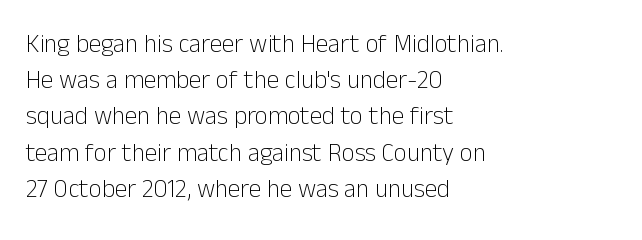
{"italic": "no", "bold": "no", "underline": "no", "align": "left", "line_spacing": "normal", "line_spacing_ratio": 1.45, "letter_spacing": "normal", "letter_spacing_em": 0.0, "glyph_px": 25}
